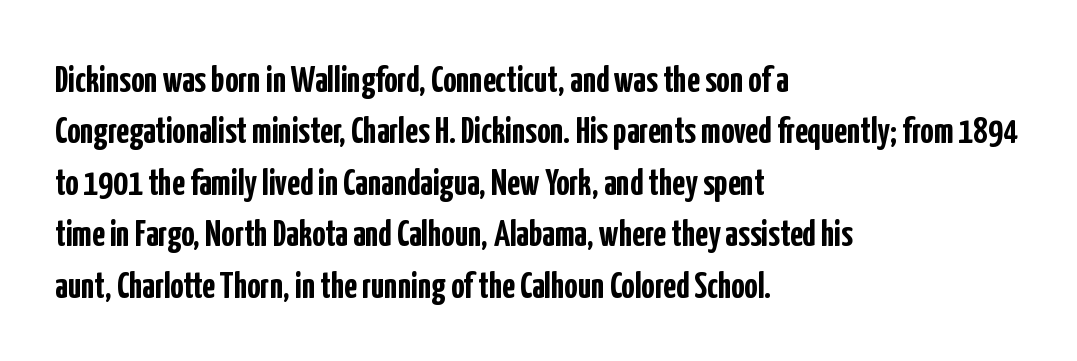
{"serif": "no", "italic": "no", "bold": "yes", "weight": "semibold", "width": "condensed", "stroke_contrast": "low", "x_height": "medium", "monospaced": "no", "underline": "no", "align": "left", "line_spacing": "normal", "line_spacing_ratio": 1.39, "letter_spacing": "normal", "letter_spacing_em": 0.0, "glyph_px": 37}
